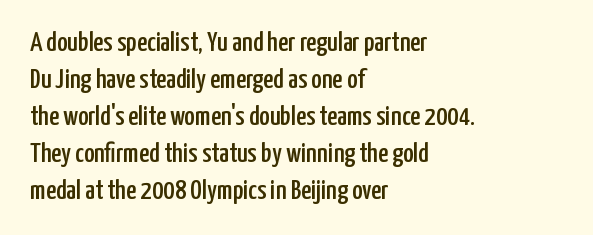
Horizontal alignment here is leftward, the default for most running prose. Every stem runs plumb, perpendicular to the baseline. Vertically, the passage feels balanced, rows spaced as you'd expect. Here the designer chose a conventional face with non-uniform glyph widths. Any mark beneath the type? The region is blank. Characters follow at the spacing the type designer built in.
